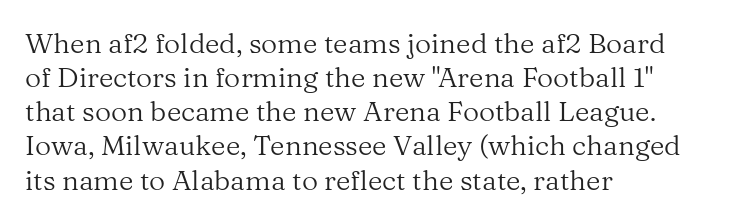
The image shows 28 px regular-weight serif type, upright; set left-aligned, line spacing 1.22x, normal letter spacing, not underlined; medium stroke contrast and a medium x-height.
